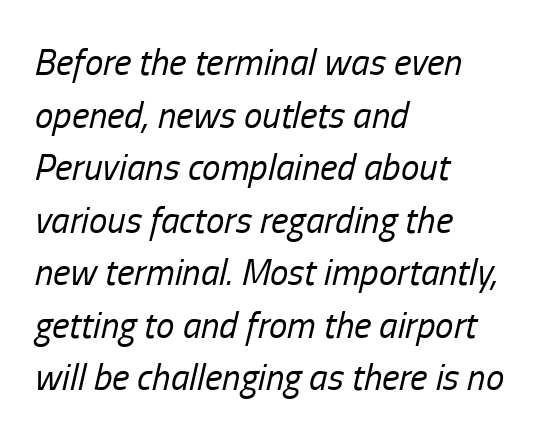
Q: Is the text bold? A: No.
Q: Is the text italic (slanted)? A: Yes, it leans right by about 13 degrees.
Q: Is the text underlined? A: No.
Q: How is the paragraph aligned? A: Left-aligned.
Q: Is the spacing between letters normal or unusually wide? A: Normal.
Q: Is the spacing between lines tight, normal or loose? A: Normal.
Q: Width (condensed, normal, or wide)? A: Condensed.
Q: Stroke contrast? A: Low.
Q: x-height? A: Medium.
Q: Monospaced? A: No.
